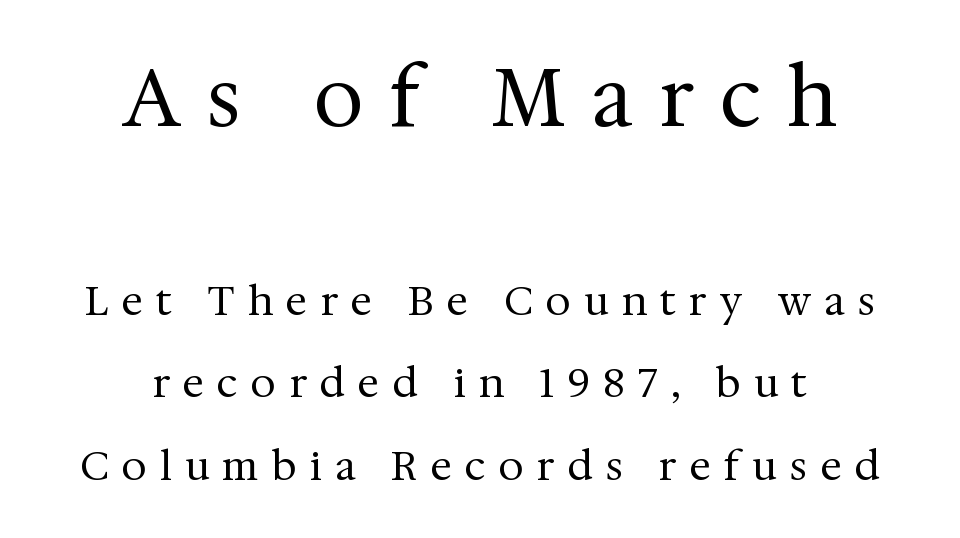
Q: Is the text bold? A: No.
Q: Is the text italic (slanted)? A: No, it is upright.
Q: Is the typeface a serif or a sans-serif typeface? A: Serif.
Q: Is the text underlined? A: No.
Q: How is the paragraph aligned? A: Centered.
Q: Is the spacing between letters normal or unusually wide? A: Unusually wide.
Q: Is the spacing between lines tight, normal or loose? A: Loose.
Q: Which block of text is set in a larger size, the first (top) or the second (bottom)? A: The first (top) one.
Q: Width (condensed, normal, or wide)? A: Normal.
Q: Stroke contrast? A: Medium.
Q: x-height? A: Medium.
Q: Monospaced? A: No.
